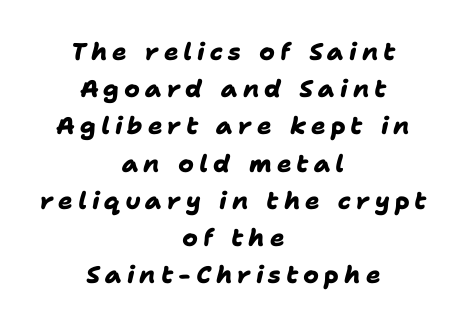
Q: Is the text bold? A: Yes.
Q: Is the text underlined? A: No.
Q: How is the paragraph aligned? A: Centered.
Q: Is the spacing between letters normal or unusually wide? A: Unusually wide.
Q: Is the spacing between lines tight, normal or loose? A: Normal.
